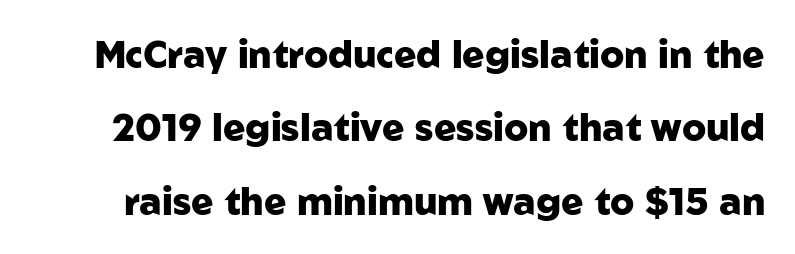
Q: Is the text bold? A: Yes.
Q: Is the text italic (slanted)? A: No, it is upright.
Q: Is the typeface a serif or a sans-serif typeface? A: Sans-serif.
Q: Is the text underlined? A: No.
Q: Is the spacing between letters normal or unusually wide? A: Normal.
Q: Is the spacing between lines tight, normal or loose? A: Loose.
Q: Width (condensed, normal, or wide)? A: Normal.
Q: Stroke contrast? A: Low.
Q: x-height? A: Medium.
Q: Monospaced? A: No.
